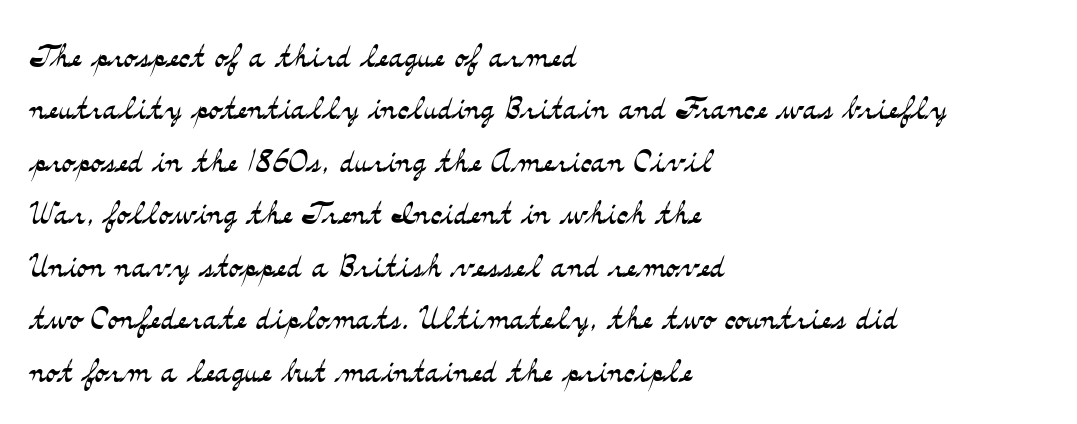
Letterform terminals end in serifs throughout the passage. This rendering uses left alignment, leaving the right contour irregular. Default kerning and tracking; the words read as compact shapes. Varying glyph widths throughout — classic text-font behaviour.
